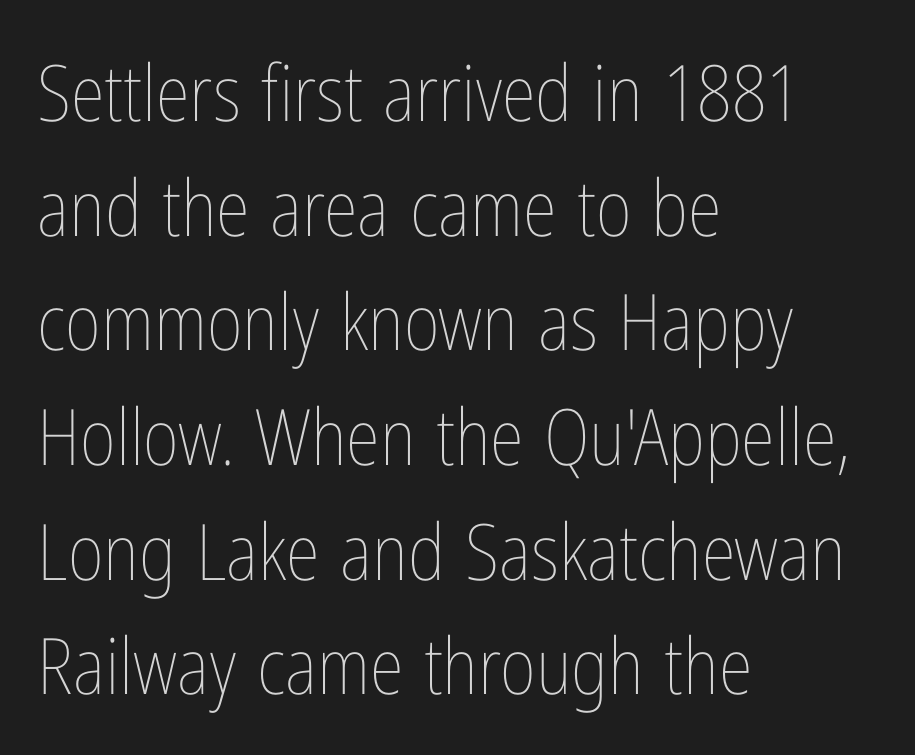
{"italic": "no", "bold": "no", "weight": "thin", "width": "condensed", "stroke_contrast": "low", "x_height": "medium", "monospaced": "no", "underline": "no", "align": "left", "line_spacing": "normal", "line_spacing_ratio": 1.47, "letter_spacing": "normal", "letter_spacing_em": 0.0, "glyph_px": 78}
